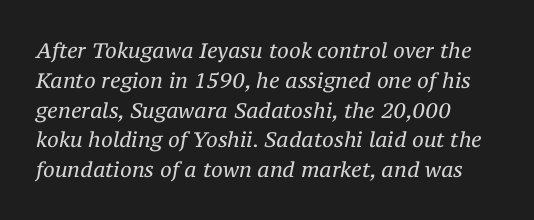
Q: Is the text bold? A: No.
Q: Is the text italic (slanted)? A: Yes, it leans right by about 12 degrees.
Q: Is the text underlined? A: No.
Q: How is the paragraph aligned? A: Left-aligned.
Q: Is the spacing between letters normal or unusually wide? A: Normal.
Q: Is the spacing between lines tight, normal or loose? A: Normal.
